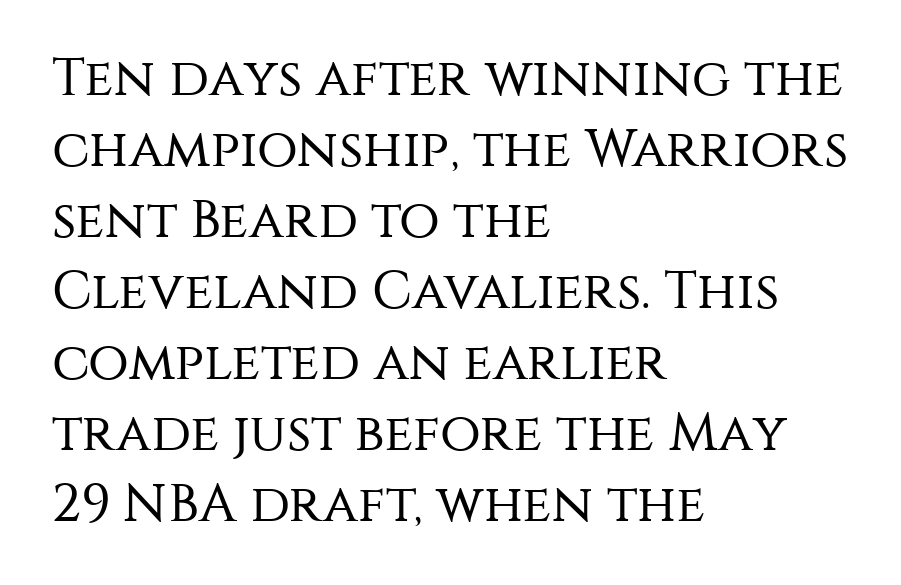
The image shows 53 px regular-weight sans-serif type, upright; set left-aligned, normal line spacing (1.34x), normal letter spacing, not underlined; medium stroke contrast and a large x-height.
